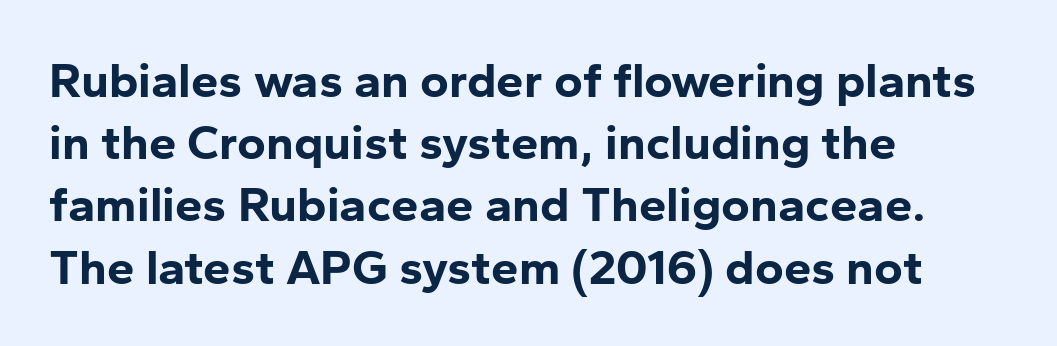
The image shows 49 px bold sans-serif type, upright; set left-aligned, normal line spacing (1.27x), normal letter spacing, not underlined; low stroke contrast and a medium x-height.
